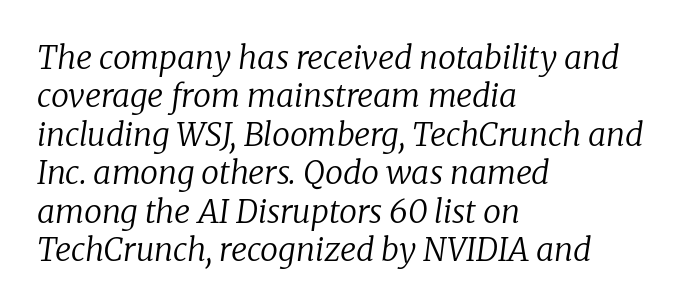
Q: Is the text bold? A: No.
Q: Is the text italic (slanted)? A: Yes, it leans right by about 8 degrees.
Q: Is the typeface a serif or a sans-serif typeface? A: Serif.
Q: Is the text underlined? A: No.
Q: How is the paragraph aligned? A: Left-aligned.
Q: Is the spacing between letters normal or unusually wide? A: Normal.
Q: Width (condensed, normal, or wide)? A: Normal.
Q: Stroke contrast? A: Low.
Q: x-height? A: Medium.
Q: Monospaced? A: No.
